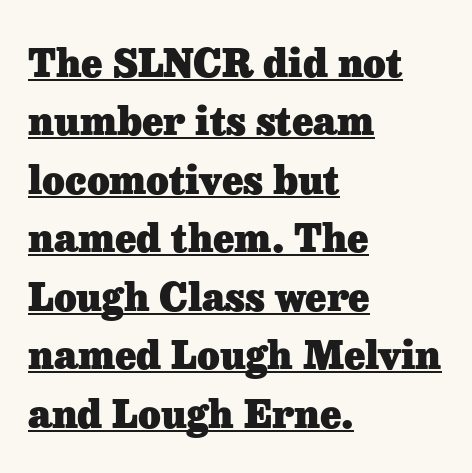
{"serif": "yes", "italic": "no", "bold": "yes", "weight": "heavy", "width": "normal", "stroke_contrast": "low", "x_height": "medium", "monospaced": "no", "underline": "yes", "align": "left", "line_spacing": "normal", "line_spacing_ratio": 1.5, "letter_spacing": "normal", "letter_spacing_em": 0.0, "glyph_px": 39}
